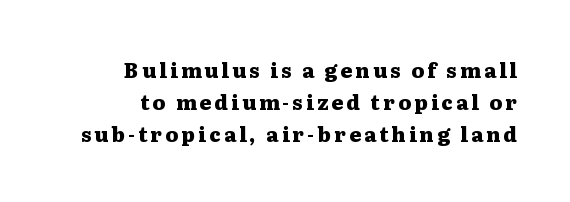
Q: Is the text bold? A: Yes.
Q: Is the text italic (slanted)? A: No, it is upright.
Q: Is the text underlined? A: No.
Q: How is the paragraph aligned? A: Right-aligned.
Q: Is the spacing between lines tight, normal or loose? A: Normal.
